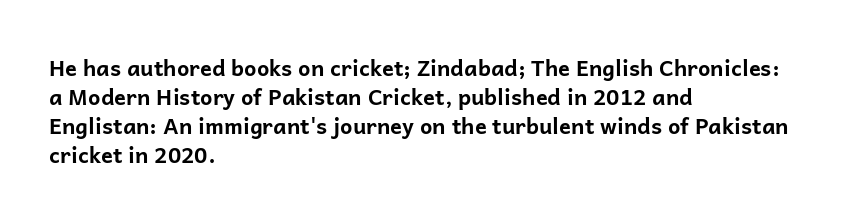
I'd describe the lettering as bold — thick and assertive. Line starts are locked; line ends wander. Nope, not italic — everything's standing straight. Only glyphs here, with clear space below each row.
